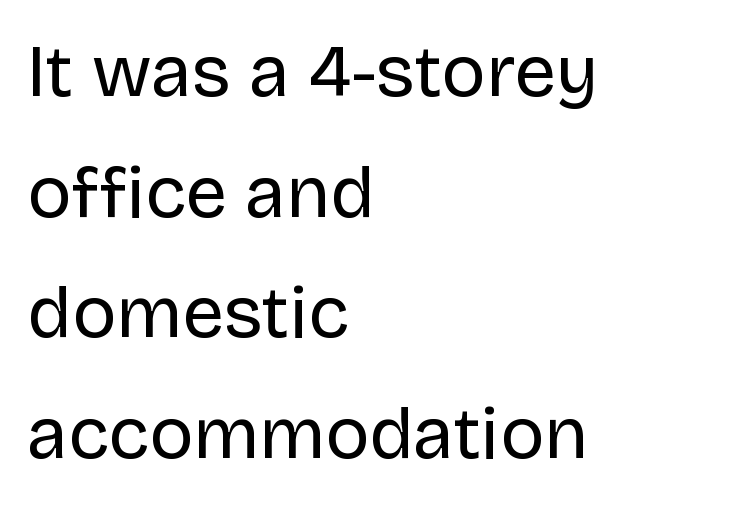
The image shows 74 px regular-weight sans-serif type, upright; set left-aligned, normal line spacing (1.63x), normal letter spacing, not underlined; low stroke contrast and a large x-height.
